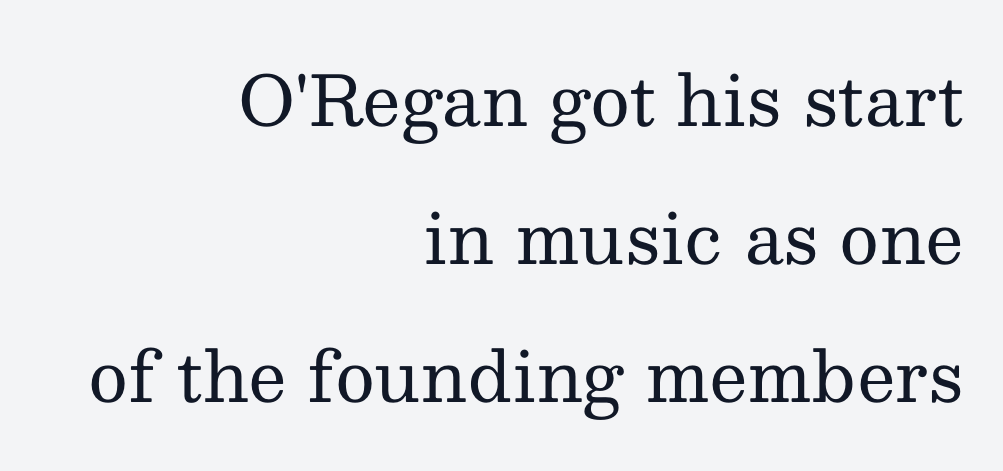
{"serif": "yes", "italic": "no", "bold": "no", "weight": "regular", "width": "normal", "stroke_contrast": "medium", "x_height": "medium", "monospaced": "no", "underline": "no", "align": "right", "line_spacing": "loose", "line_spacing_ratio": 2.0, "letter_spacing": "normal", "letter_spacing_em": 0.0, "glyph_px": 69}
